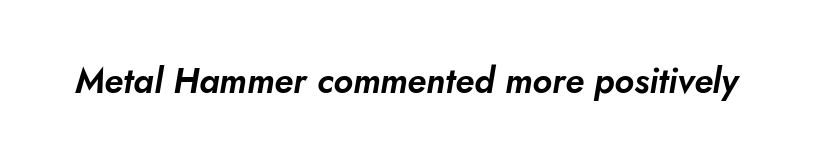
The image shows 35 px text type, italic (leaning right); set normal letter spacing, not underlined; low stroke contrast and a small x-height.
